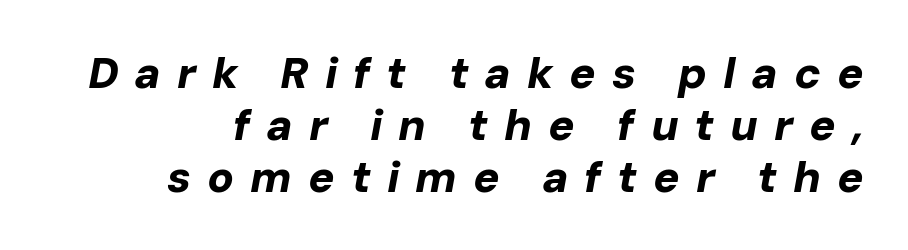
Style check: oblique. Do the characters align in a grid? No, the font is proportional. The face used here has the dense, thick strokes of a bold. This sample uses expanded letter spacing, leaving extra air between glyphs.
